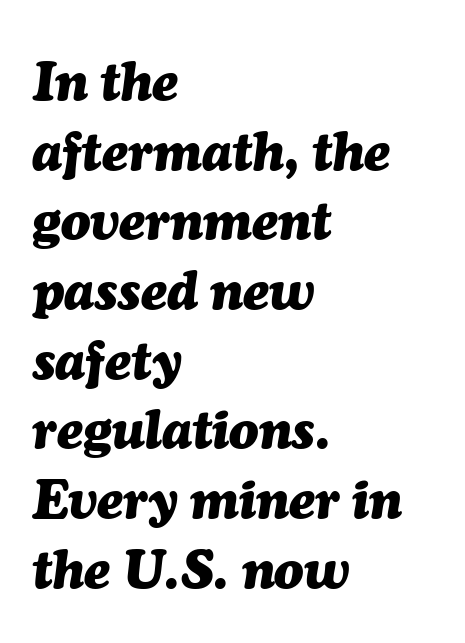
Q: Is the text bold? A: Yes.
Q: Is the text italic (slanted)? A: Yes, it leans right by about 7 degrees.
Q: Is the text underlined? A: No.
Q: How is the paragraph aligned? A: Left-aligned.
Q: Is the spacing between letters normal or unusually wide? A: Normal.
Q: Is the spacing between lines tight, normal or loose? A: Normal.
Q: Width (condensed, normal, or wide)? A: Normal.
Q: Stroke contrast? A: Medium.
Q: x-height? A: Medium.
Q: Monospaced? A: No.
